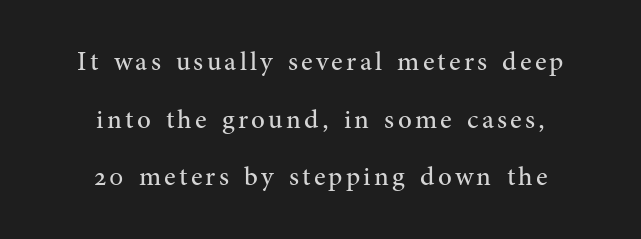
The image shows 27 px text type, upright; set centered, loose line spacing (2.13x), not underlined.
